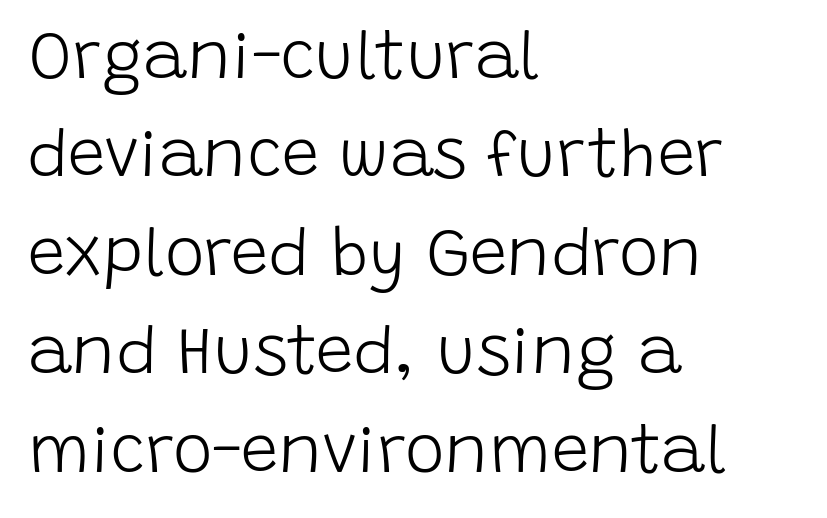
The image shows 67 px light sans-serif type, upright; set left-aligned, normal line spacing (1.47x), normal letter spacing, not underlined; low stroke contrast and a large x-height.
